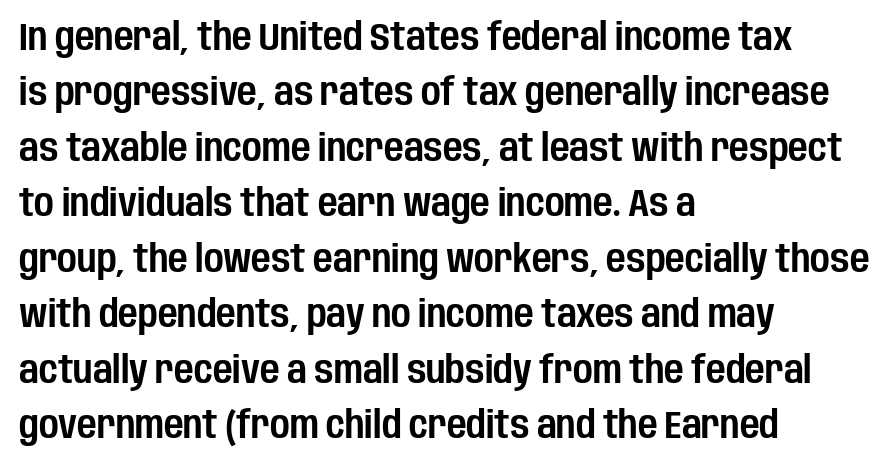
Check the space under the baseline: it is left empty. These lines sit exactly where default settings would place them. The face used here is proportionally spaced, like ordinary book or web type. A student would call this left alignment; a typographer would say flush left, rag right.
